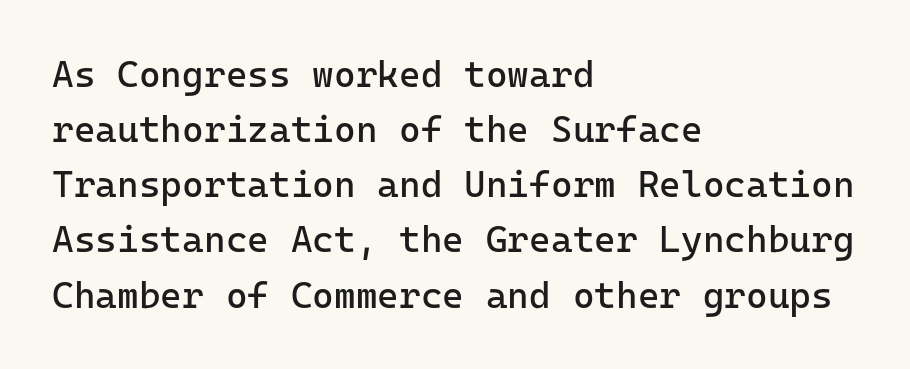
Note: no serifs on the glyphs. On a weight scale, this lands at 450 or below. Rendered with straight, roman letterforms. The specimen omits any rule beneath the text block's lines.
